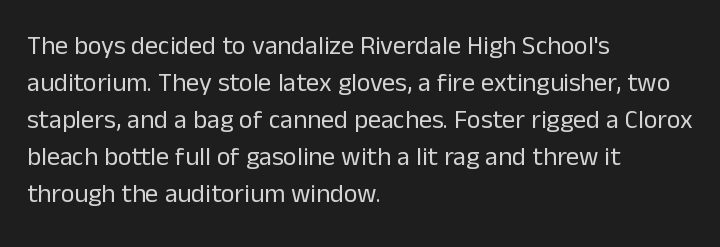
Q: Is the text bold? A: No.
Q: Is the text italic (slanted)? A: No, it is upright.
Q: Is the text underlined? A: No.
Q: How is the paragraph aligned? A: Left-aligned.
Q: Is the spacing between letters normal or unusually wide? A: Normal.
Q: Is the spacing between lines tight, normal or loose? A: Normal.
